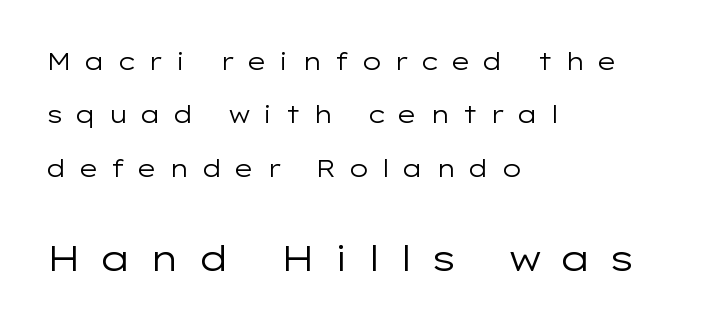
The image shows 36 px regular-weight, wide sans-serif type, upright; set left-aligned, loose line spacing (2.22x), unusually wide letter spacing (+0.47 em), not underlined; the second (bottom) block is 1.5x larger; low stroke contrast and a medium x-height.
